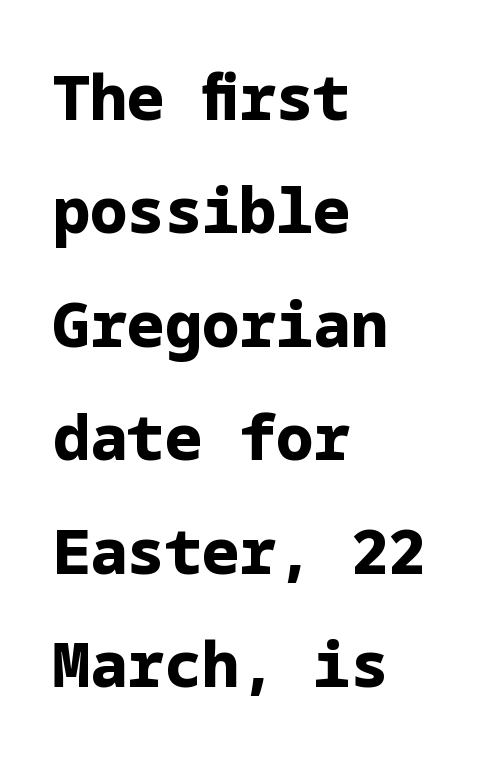
Q: Is the text bold? A: Yes.
Q: Is the text italic (slanted)? A: No, it is upright.
Q: Is the typeface a serif or a sans-serif typeface? A: Sans-serif.
Q: Is the text underlined? A: No.
Q: How is the paragraph aligned? A: Left-aligned.
Q: Is the spacing between letters normal or unusually wide? A: Normal.
Q: Width (condensed, normal, or wide)? A: Normal.
Q: Stroke contrast? A: Low.
Q: x-height? A: Medium.
